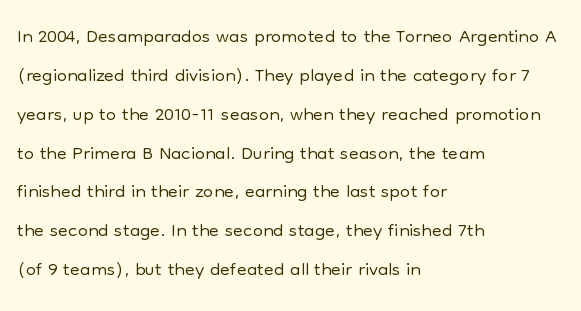
The image shows 29 px light sans-serif type, upright; set left-aligned, normal line spacing (1.34x), normal letter spacing, not underlined; low stroke contrast and a medium x-height.
